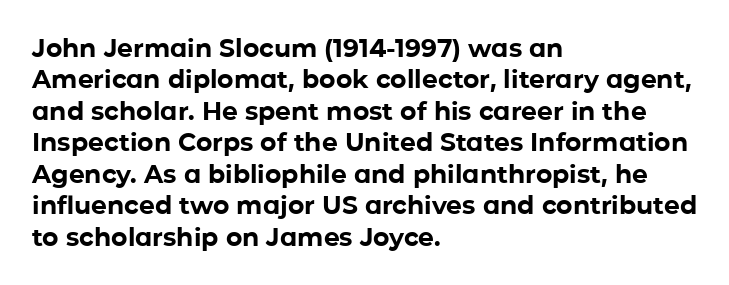
Q: Is the text bold? A: Yes.
Q: Is the text italic (slanted)? A: No, it is upright.
Q: Is the text underlined? A: No.
Q: How is the paragraph aligned? A: Left-aligned.
Q: Is the spacing between letters normal or unusually wide? A: Normal.
Q: Is the spacing between lines tight, normal or loose? A: Normal.
